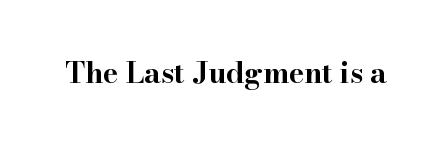
Compared with an ordinary text face, these strokes are far heavier — a full bold. The passage shown is typeset with a serif family. No italicization has been applied; the sample stays upright. Each letter keeps its own natural width here, so spacing adapts to shape. Look at the tracking — it's just the regular setting, nothing added. Rule under the text: the space is simply empty.
